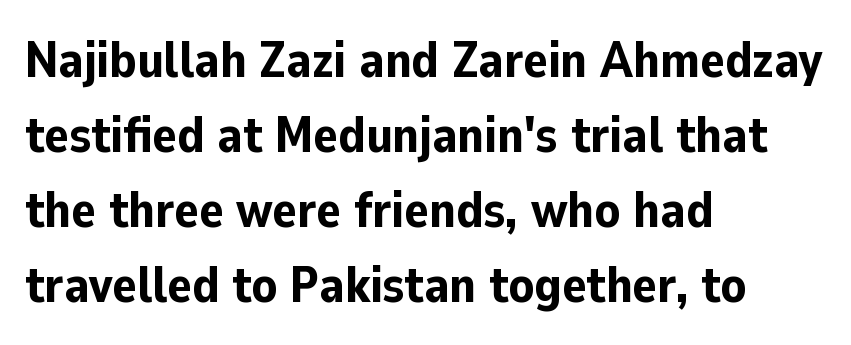
{"serif": "no", "italic": "no", "bold": "yes", "weight": "bold", "width": "normal", "stroke_contrast": "low", "x_height": "medium", "monospaced": "no", "underline": "no", "align": "left", "line_spacing": "normal", "line_spacing_ratio": 1.47, "letter_spacing": "normal", "letter_spacing_em": 0.0, "glyph_px": 51}
